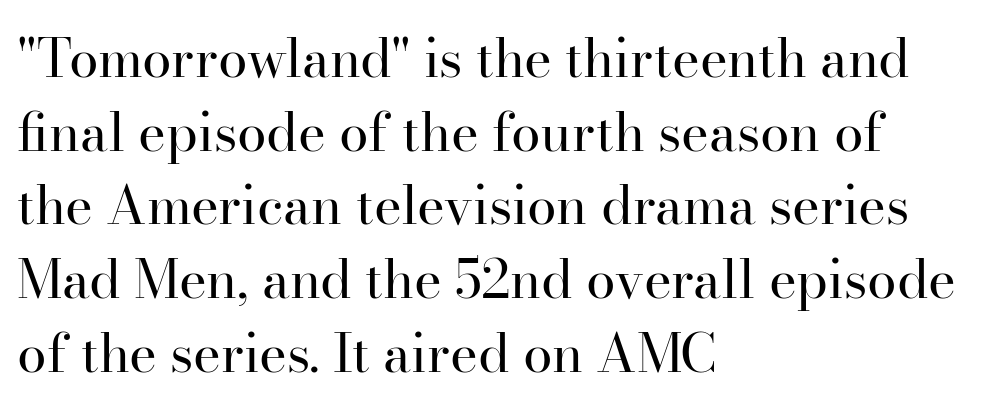
No chunkiness to these letters — they're not bold. Nothing unusual about the tracking: characters are spaced as the font intends. The paragraph has a hard left edge and a soft right edge. Notice how descenders clear the ascenders below comfortably — that's standard leading. Any mark beneath the type? The region is blank.
